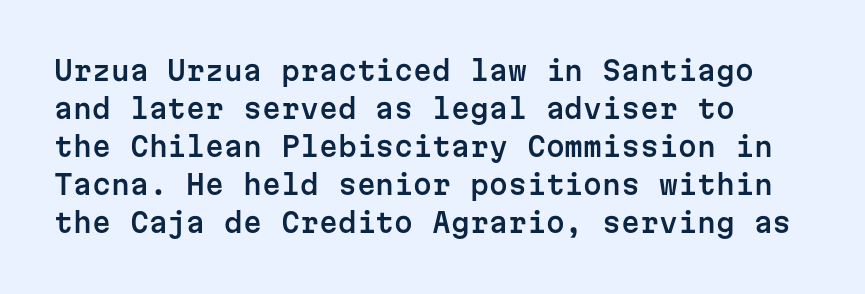
Q: Is the text italic (slanted)? A: No, it is upright.
Q: Is the text underlined? A: No.
Q: How is the paragraph aligned? A: Left-aligned.
Q: Is the spacing between letters normal or unusually wide? A: Normal.
Q: Is the spacing between lines tight, normal or loose? A: Normal.
